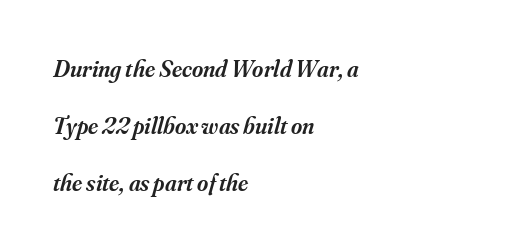
{"italic": "yes", "lean": "right", "slant_degrees": 16, "bold": "semi", "underline": "no", "align": "left", "line_spacing": "loose", "line_spacing_ratio": 2.37, "letter_spacing": "normal", "letter_spacing_em": 0.0, "glyph_px": 24}
